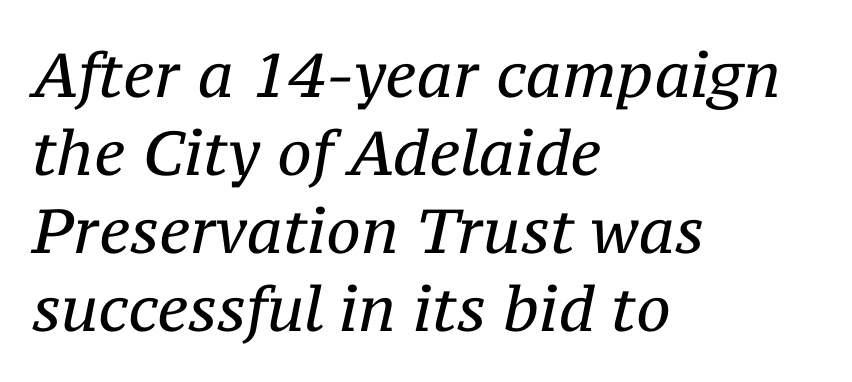
The letters look calm and open, with moderate or lighter stems. Nothing unusual about the tracking: characters are spaced as the font intends. This rendering features lettering with no underline. Letterform terminals end in serifs throughout the passage. The face used here has a pronounced slope to its letters. The paragraph has a hard left edge and a soft right edge.
